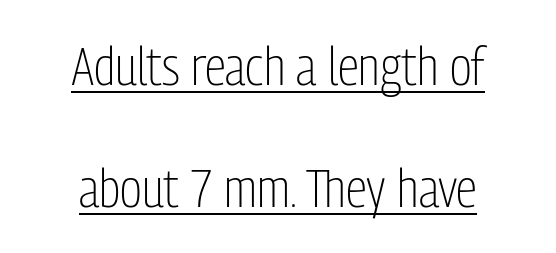
Q: Is the text bold? A: No.
Q: Is the text italic (slanted)? A: No, it is upright.
Q: Is the typeface a serif or a sans-serif typeface? A: Sans-serif.
Q: Is the text underlined? A: Yes.
Q: How is the paragraph aligned? A: Centered.
Q: Is the spacing between letters normal or unusually wide? A: Normal.
Q: Is the spacing between lines tight, normal or loose? A: Loose.
Q: Width (condensed, normal, or wide)? A: Condensed.
Q: Stroke contrast? A: Low.
Q: x-height? A: Medium.
Q: Monospaced? A: No.
